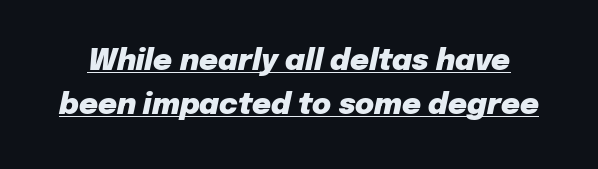
Emphasis-style slanted type is in use. Letter spacing: default. The face used here appears with an underline applied. Its strokes are broad and dark, the hallmark of bold type. Baseline-to-baseline distance is the conventional proportion of letter height.
